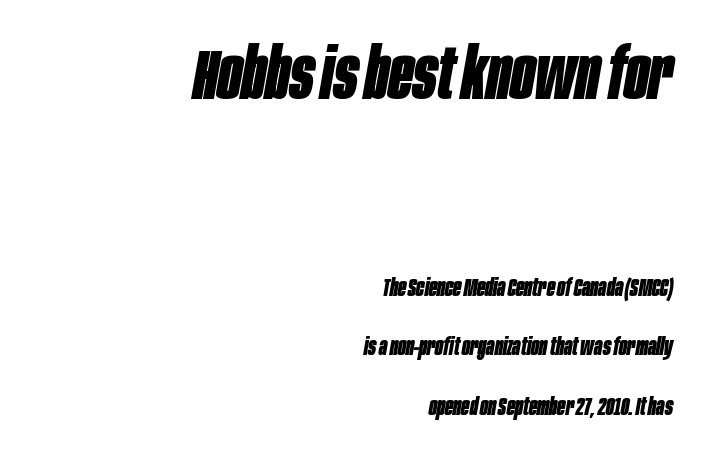
Q: Is the text bold? A: Yes.
Q: Is the text italic (slanted)? A: Yes, it leans right by about 10 degrees.
Q: Is the text underlined? A: No.
Q: How is the paragraph aligned? A: Right-aligned.
Q: Is the spacing between letters normal or unusually wide? A: Normal.
Q: Is the spacing between lines tight, normal or loose? A: Loose.
Q: Which block of text is set in a larger size, the first (top) or the second (bottom)? A: The first (top) one.
Q: Width (condensed, normal, or wide)? A: Condensed.
Q: Stroke contrast? A: Low.
Q: x-height? A: Large.
Q: Monospaced? A: No.
